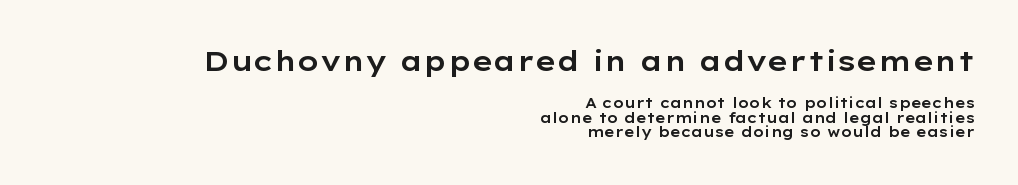
The image shows 28 px wide sans-serif type, upright; set right-aligned, tight line spacing (1.03x), normal letter spacing, not underlined; the first (top) block is 2.0x larger; low stroke contrast and a medium x-height.
